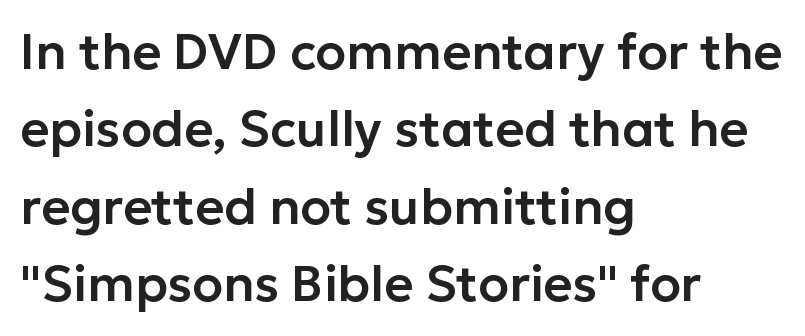
{"serif": "no", "italic": "no", "width": "normal", "stroke_contrast": "low", "x_height": "medium", "monospaced": "no", "underline": "no", "align": "left", "line_spacing": "normal", "line_spacing_ratio": 1.55, "letter_spacing": "normal", "letter_spacing_em": 0.0, "glyph_px": 50}
